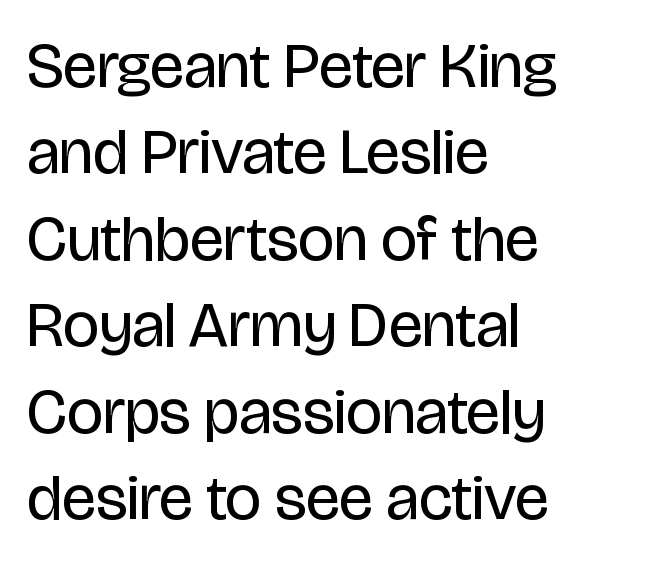
What's the leading like? Ordinary, nothing unusual. Proportional: the letters do not fall into vertical columns. Every character sits straight up, as roman type does. The tracking reads as untouched default to a designer's eye.
